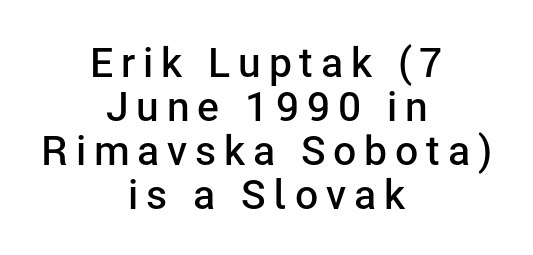
Emphasis by weight is partial: semibold. The setting favours the middle, as headings and verse often do. Regarding leading, the lines here are crowded together. Plain, unruled lines of type. Check where the strokes stop: nothing finishes them off — pure sans. Do the letters lean? They stand straight.
